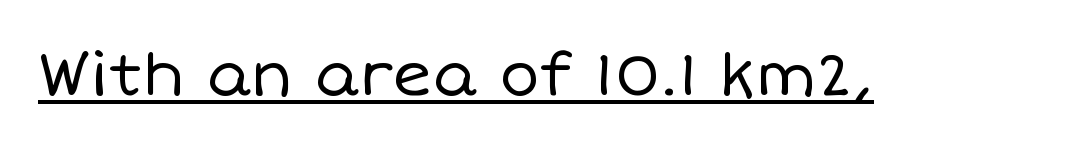
Nope, not italic — everything's standing straight. You could call the tracking neutral — neither tight nor loose. Note the varied advance widths — an 'i' is clearly narrower than an 'm'. Every word sits above its own underline. Stroke thickness stays within the range of a standard reading face or lighter.
